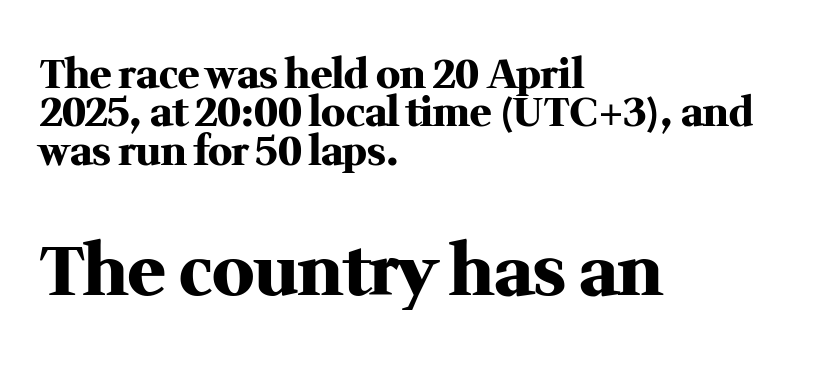
Q: Is the text bold? A: Yes.
Q: Is the text italic (slanted)? A: No, it is upright.
Q: Is the typeface a serif or a sans-serif typeface? A: Serif.
Q: Is the text underlined? A: No.
Q: How is the paragraph aligned? A: Left-aligned.
Q: Is the spacing between letters normal or unusually wide? A: Normal.
Q: Is the spacing between lines tight, normal or loose? A: Tight.
Q: Which block of text is set in a larger size, the first (top) or the second (bottom)? A: The second (bottom) one.
Q: Width (condensed, normal, or wide)? A: Normal.
Q: Stroke contrast? A: Medium.
Q: x-height? A: Medium.
Q: Monospaced? A: No.
